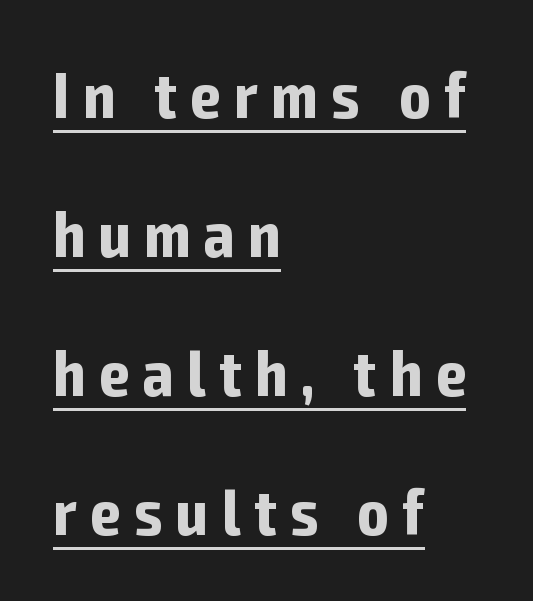
Q: Is the text bold? A: Yes.
Q: Is the text italic (slanted)? A: No, it is upright.
Q: Is the typeface a serif or a sans-serif typeface? A: Sans-serif.
Q: Is the text underlined? A: Yes.
Q: How is the paragraph aligned? A: Left-aligned.
Q: Is the spacing between letters normal or unusually wide? A: Unusually wide.
Q: Is the spacing between lines tight, normal or loose? A: Loose.
Q: Width (condensed, normal, or wide)? A: Condensed.
Q: Stroke contrast? A: Low.
Q: x-height? A: Medium.
Q: Monospaced? A: No.
